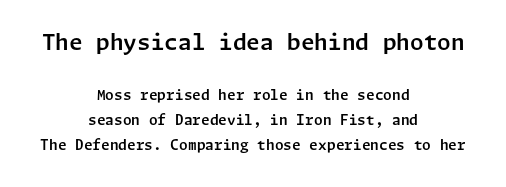
This rendering leaves character spacing at its baseline value. The upper block of text is set noticeably larger than the block beneath it. The glyphs are unaccompanied by any horizontal stroke below them. A student would call this center alignment; a typographer would say set centered.
